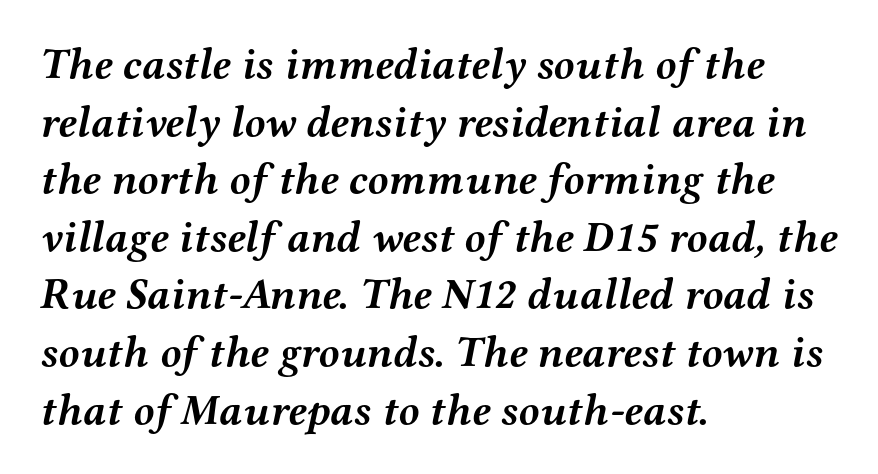
These lines are rendered in a variable-pitch font. This is heavy type, rendered in bold. These lines were composed using italics. The rendering anchors every line to the left-hand side.
